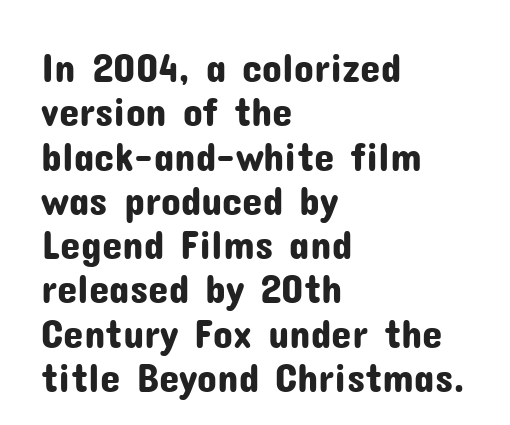
{"serif": "no", "italic": "no", "width": "normal", "stroke_contrast": "low", "x_height": "medium", "monospaced": "no", "underline": "no", "align": "left", "line_spacing": "tight", "line_spacing_ratio": 1.08, "letter_spacing": "normal", "letter_spacing_em": 0.0, "glyph_px": 41}
